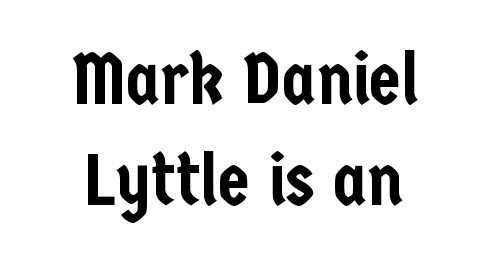
Serifs: no, the terminals of the letterforms are clean. Casual observation: everything's sitting right in the middle. Characters follow at the spacing the type designer built in. In terms of leading, this rendering sits right in the middle.
